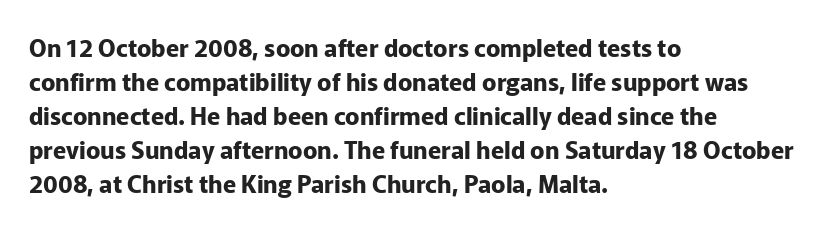
The image shows 24 px bold type, upright; set left-aligned, normal line spacing (1.42x), normal letter spacing, not underlined.
